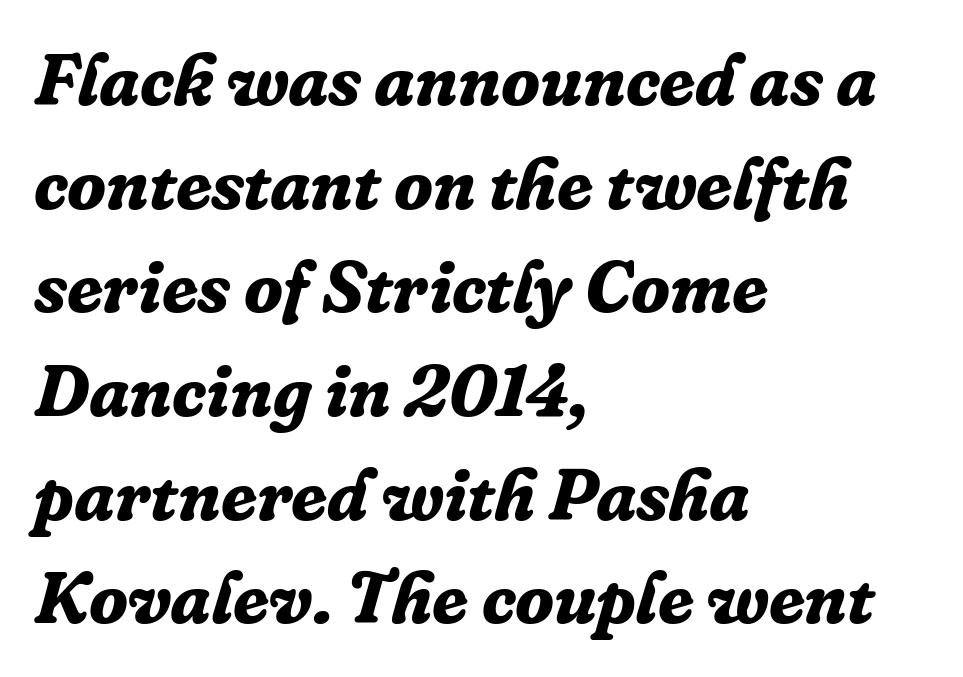
{"serif": "yes", "italic": "yes", "lean": "right", "slant_degrees": 16, "bold": "yes", "weight": "bold", "width": "normal", "stroke_contrast": "low", "x_height": "medium", "monospaced": "no", "underline": "no", "align": "left", "line_spacing": "normal", "line_spacing_ratio": 1.44, "letter_spacing": "normal", "letter_spacing_em": 0.0, "glyph_px": 72}
